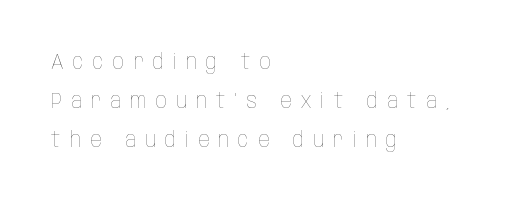
The font sits on the lighter half of the weight spectrum, regular included. The lettering holds an erect, upright posture throughout. Leftover space on each line is placed entirely after the last word. Observe the wide spacing: letters keep a clear distance from each other.
